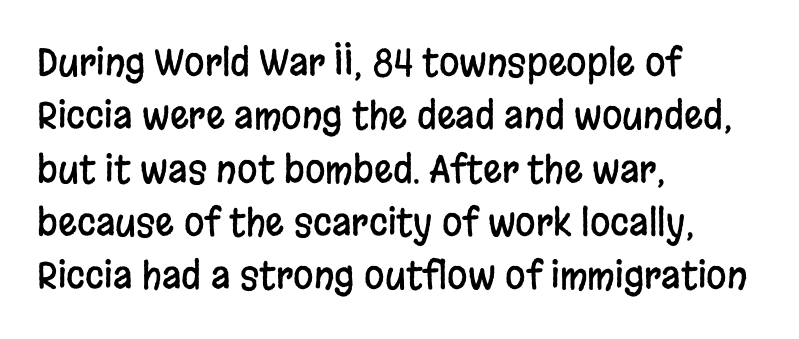
Q: Is the text italic (slanted)? A: No, it is upright.
Q: Is the typeface a serif or a sans-serif typeface? A: Sans-serif.
Q: Is the text underlined? A: No.
Q: How is the paragraph aligned? A: Left-aligned.
Q: Is the spacing between letters normal or unusually wide? A: Normal.
Q: Is the spacing between lines tight, normal or loose? A: Normal.
Q: Width (condensed, normal, or wide)? A: Condensed.
Q: Stroke contrast? A: Low.
Q: x-height? A: Large.
Q: Monospaced? A: No.
